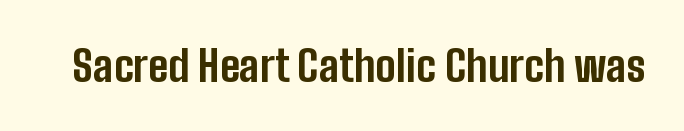
The image shows 43 px bold, condensed sans-serif type, upright; set normal letter spacing, not underlined; low stroke contrast and a medium x-height.
